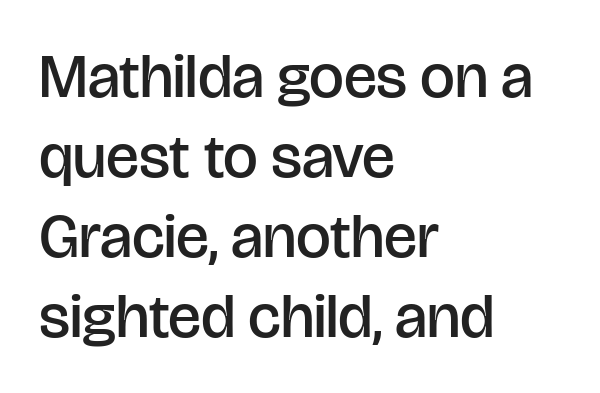
Q: Is the text bold? A: Semi-bold.
Q: Is the text italic (slanted)? A: No, it is upright.
Q: Is the typeface a serif or a sans-serif typeface? A: Sans-serif.
Q: Is the text underlined? A: No.
Q: How is the paragraph aligned? A: Left-aligned.
Q: Is the spacing between letters normal or unusually wide? A: Normal.
Q: Is the spacing between lines tight, normal or loose? A: Normal.
Q: Width (condensed, normal, or wide)? A: Normal.
Q: Stroke contrast? A: Low.
Q: x-height? A: Large.
Q: Monospaced? A: No.
